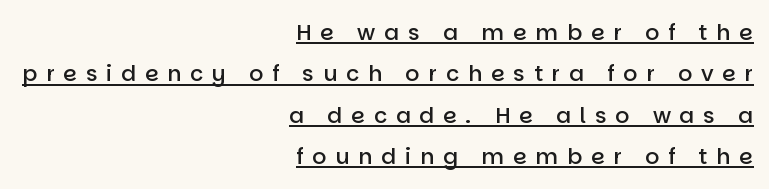
The image shows 22 px text type, upright; set right-aligned, line spacing 1.88x, unusually wide letter spacing (+0.4 em), underlined.
